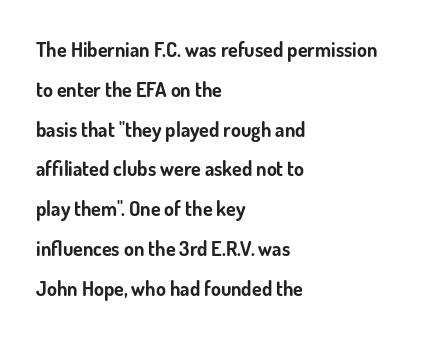
{"italic": "no", "bold": "yes", "underline": "no", "align": "left", "line_spacing": "loose", "line_spacing_ratio": 1.99, "letter_spacing": "normal", "letter_spacing_em": 0.0, "glyph_px": 20}
